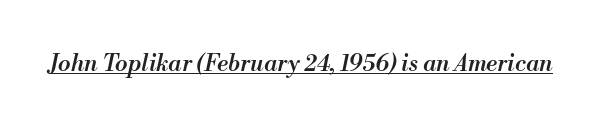
Q: Is the text bold? A: Semi-bold.
Q: Is the text italic (slanted)? A: Yes, it leans right by about 13 degrees.
Q: Is the text underlined? A: Yes.
Q: Is the spacing between letters normal or unusually wide? A: Normal.
